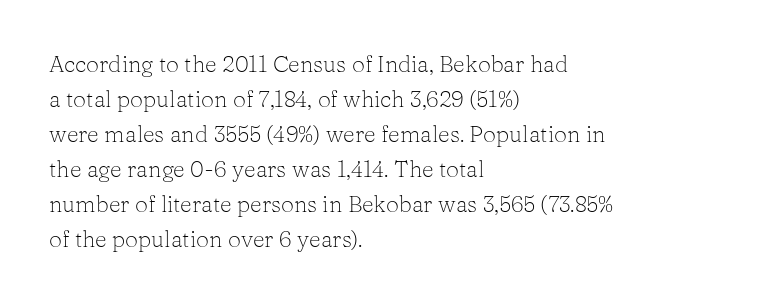
Weight: not bold — regular or lighter. The typesetter chose a ragged-right arrangement here. Each new line begins a customary step beneath the previous one. You could call the tracking neutral — neither tight nor loose. Only glyphs here, with clear space below each row. You can tell it's not italic because the verticals are truly vertical.
